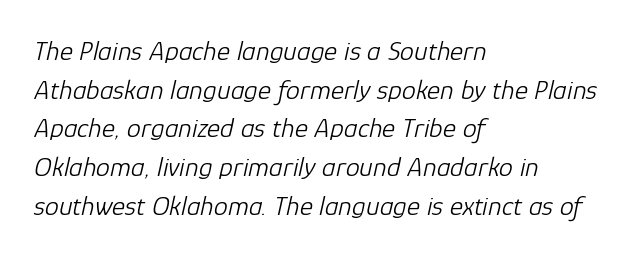
Q: Is the text bold? A: No.
Q: Is the text italic (slanted)? A: Yes, it leans right by about 12 degrees.
Q: Is the text underlined? A: No.
Q: How is the paragraph aligned? A: Left-aligned.
Q: Is the spacing between letters normal or unusually wide? A: Normal.
Q: Is the spacing between lines tight, normal or loose? A: Normal.
Q: Width (condensed, normal, or wide)? A: Normal.
Q: Stroke contrast? A: Low.
Q: x-height? A: Medium.
Q: Monospaced? A: No.
